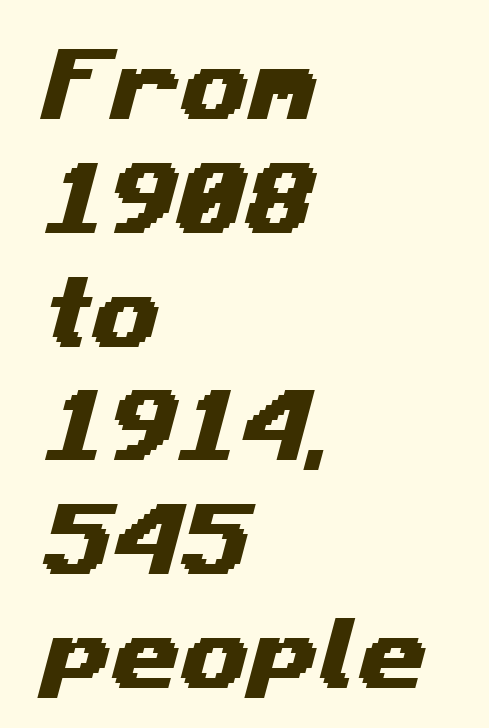
Successive baselines arrive at the customary interval. Underlining? Definitely not there. Looks like regular typesetting: each glyph gets only the width it needs. The paragraph shown leans on its left margin.
